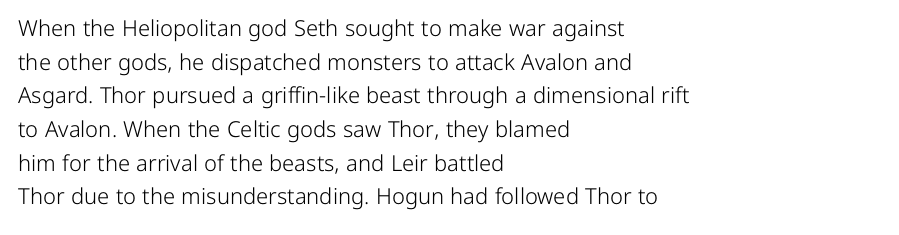
Q: Is the text bold? A: No.
Q: Is the text italic (slanted)? A: No, it is upright.
Q: Is the text underlined? A: No.
Q: How is the paragraph aligned? A: Left-aligned.
Q: Is the spacing between letters normal or unusually wide? A: Normal.
Q: Is the spacing between lines tight, normal or loose? A: Normal.
